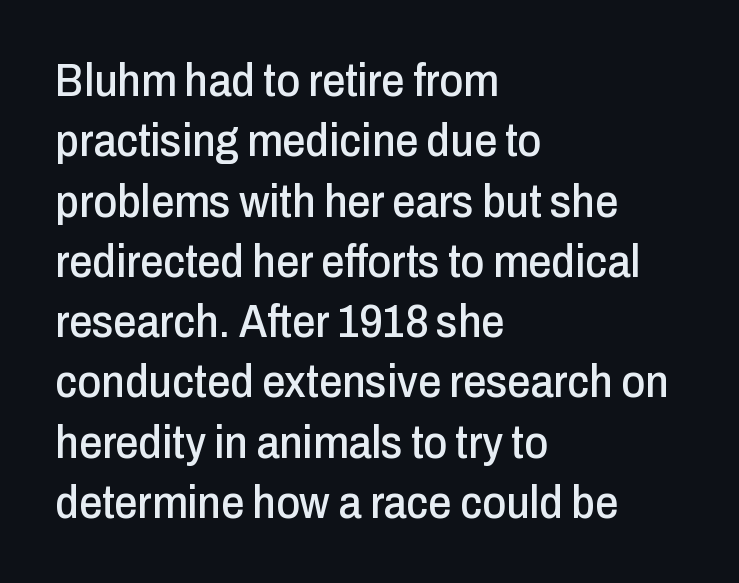
The image shows 46 px condensed sans-serif type, upright; set left-aligned, normal line spacing (1.31x), normal letter spacing, not underlined; low stroke contrast and a medium x-height.
